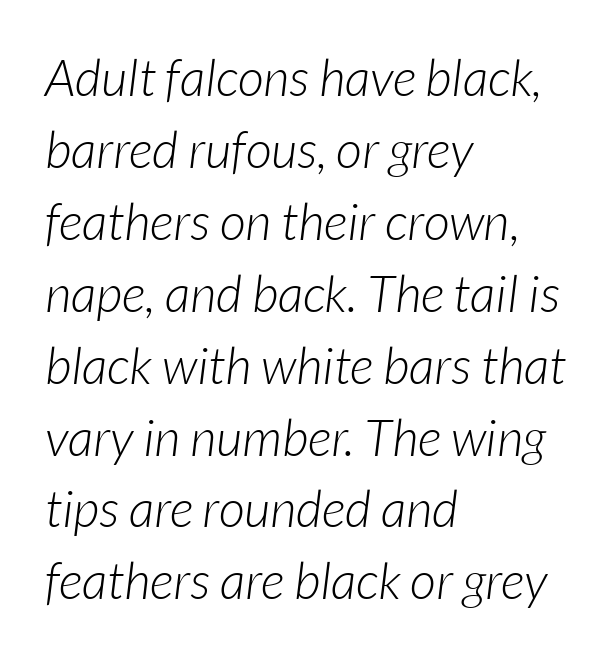
{"italic": "yes", "lean": "right", "slant_degrees": 7, "bold": "no", "weight": "light", "width": "normal", "stroke_contrast": "low", "x_height": "medium", "monospaced": "no", "underline": "no", "align": "left", "line_spacing": "normal", "line_spacing_ratio": 1.41, "letter_spacing": "normal", "letter_spacing_em": 0.0, "glyph_px": 51}
